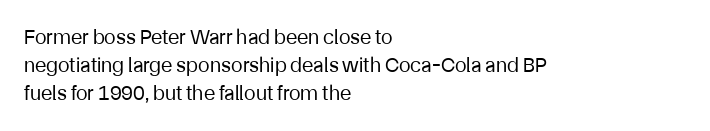
Visually the block forms a straight wall on the left and a jagged coastline on the right. Style check: upright. Bold? No — there's no thickening of the strokes. Notice how descenders clear the ascenders below comfortably — that's standard leading. Each word holds together tightly as a unit, with standard inter-letter gaps.
